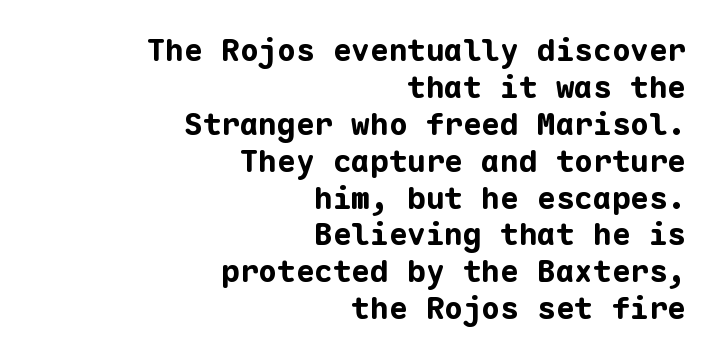
{"serif": "no", "italic": "no", "bold": "yes", "weight": "bold", "width": "normal", "stroke_contrast": "low", "x_height": "medium", "monospaced": "yes", "underline": "no", "align": "right", "line_spacing_ratio": 1.19, "letter_spacing": "normal", "letter_spacing_em": 0.0, "glyph_px": 31}
